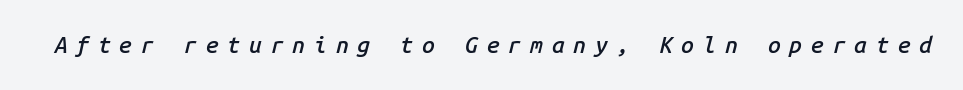
A clean baseline with only descenders dipping below it. The whole block is typeset with a tilt. Someone cranked the tracking dial way up on this one. Caption: semibold face, moderately heavy strokes.
